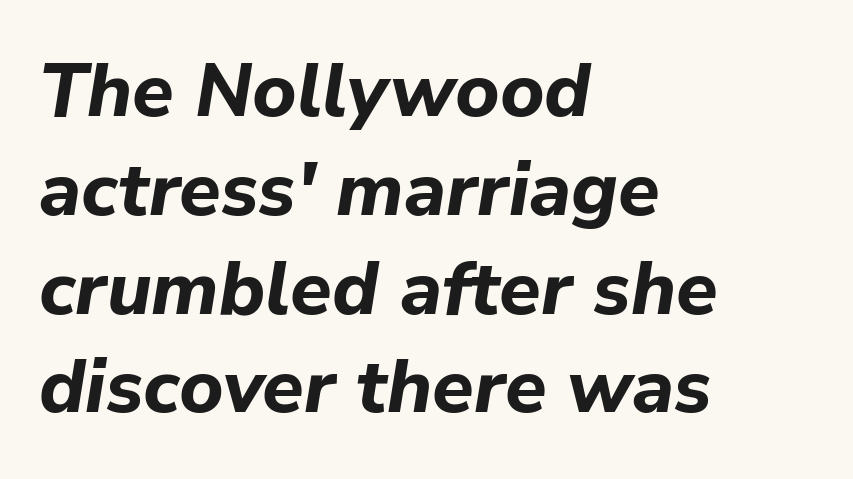
{"italic": "yes", "lean": "right", "slant_degrees": 9, "bold": "yes", "weight": "bold", "width": "normal", "stroke_contrast": "low", "x_height": "medium", "monospaced": "no", "underline": "no", "align": "left", "line_spacing": "normal", "line_spacing_ratio": 1.3, "letter_spacing": "normal", "letter_spacing_em": 0.0, "glyph_px": 76}
